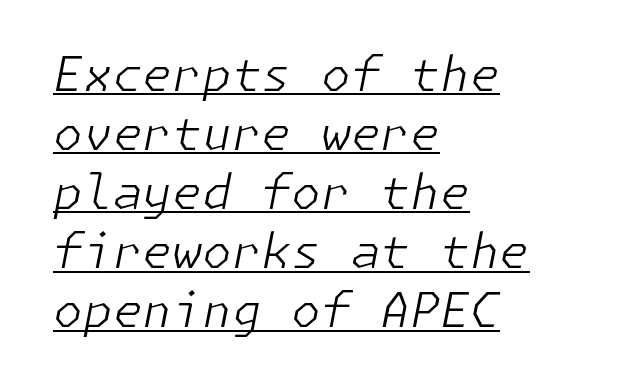
Looks like someone drew a line under every word here. The specimen reads as italic at a glance. The characters are drawn with everyday or finer stroke widths. The ragged edge is on the right, which tells us the setting is flush left.
